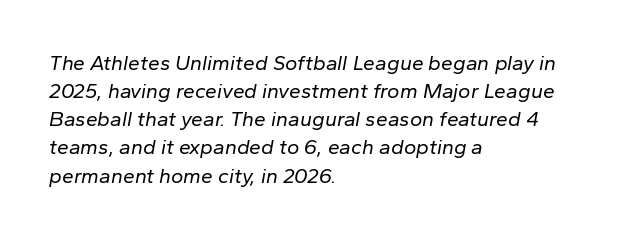
{"italic": "yes", "lean": "right", "slant_degrees": 10, "bold": "no", "underline": "no", "align": "left", "line_spacing": "normal", "line_spacing_ratio": 1.34, "letter_spacing": "normal", "letter_spacing_em": 0.0, "glyph_px": 21}
